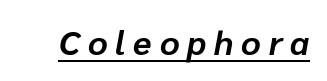
Q: Is the text bold? A: Yes.
Q: Is the text italic (slanted)? A: Yes, it leans right by about 10 degrees.
Q: Is the text underlined? A: Yes.
Q: Is the spacing between letters normal or unusually wide? A: Unusually wide.
Q: Width (condensed, normal, or wide)? A: Normal.
Q: Stroke contrast? A: Low.
Q: x-height? A: Medium.
Q: Monospaced? A: No.
